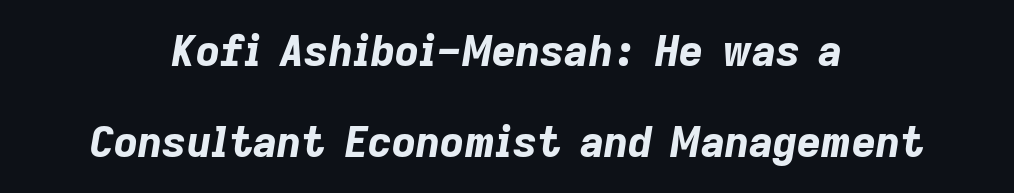
{"italic": "yes", "lean": "right", "slant_degrees": 9, "bold": "yes", "weight": "bold", "width": "normal", "stroke_contrast": "low", "x_height": "medium", "monospaced": "no", "underline": "no", "align": "center", "line_spacing": "loose", "line_spacing_ratio": 2.16, "letter_spacing": "normal", "letter_spacing_em": 0.0, "glyph_px": 42}
